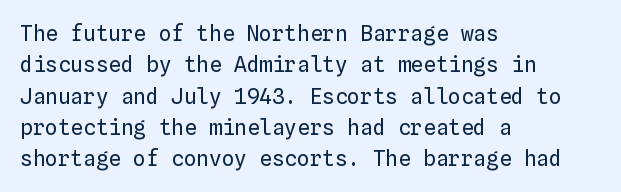
{"italic": "no", "bold": "no", "underline": "no", "align": "left", "line_spacing": "normal", "line_spacing_ratio": 1.49, "letter_spacing": "normal", "letter_spacing_em": 0.0, "glyph_px": 21}
